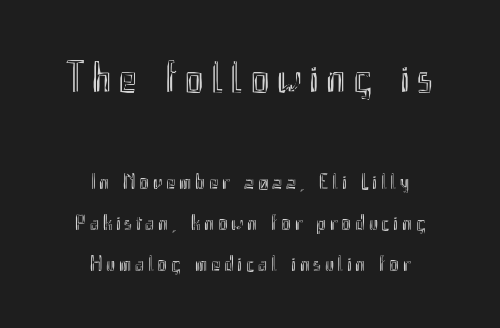
Check under the words: just untouched page. Spacing verdict: proportional, widths tailored to each character. The initial chunk of copy outweighs the following chunk in type size. Visually the block forms a symmetrical silhouette, jagged on both flanks. The letters stand upright; this is a roman face.
